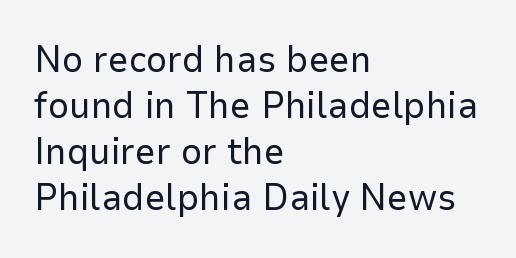
The image shows 37 px regular-weight sans-serif type, upright; set left-aligned, line spacing 1.24x, normal letter spacing, not underlined; low stroke contrast and a medium x-height.
